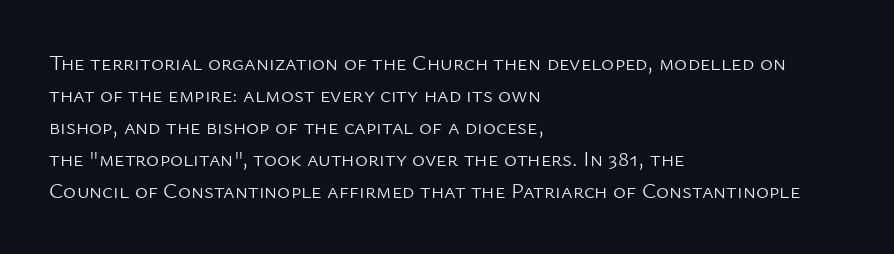
The image shows 22 px text type, upright; set left-aligned, normal line spacing (1.45x), normal letter spacing, not underlined.
